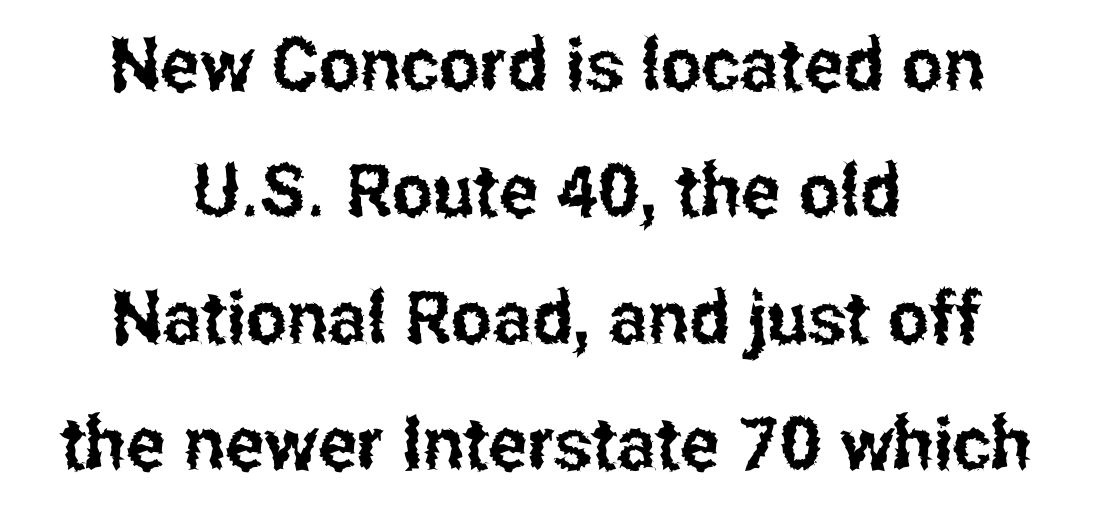
{"serif": "no", "italic": "no", "width": "condensed", "stroke_contrast": "low", "x_height": "medium", "monospaced": "no", "underline": "no", "align": "center", "line_spacing_ratio": 1.73, "letter_spacing": "normal", "letter_spacing_em": 0.0, "glyph_px": 73}
